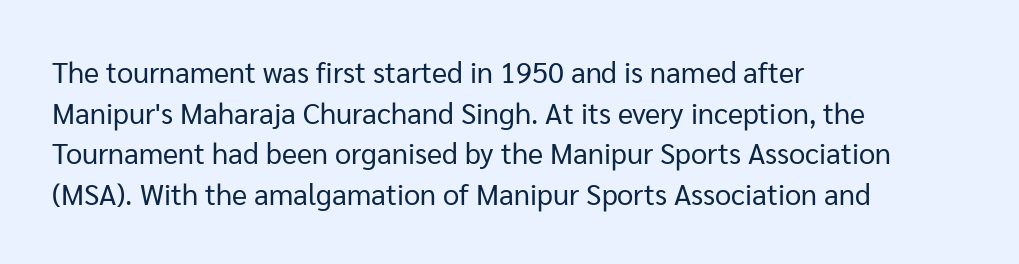
Q: Is the text bold? A: No.
Q: Is the text italic (slanted)? A: No, it is upright.
Q: Is the typeface a serif or a sans-serif typeface? A: Sans-serif.
Q: Is the text underlined? A: No.
Q: How is the paragraph aligned? A: Left-aligned.
Q: Is the spacing between letters normal or unusually wide? A: Normal.
Q: Is the spacing between lines tight, normal or loose? A: Normal.
Q: Width (condensed, normal, or wide)? A: Normal.
Q: Stroke contrast? A: Low.
Q: x-height? A: Medium.
Q: Monospaced? A: No.
